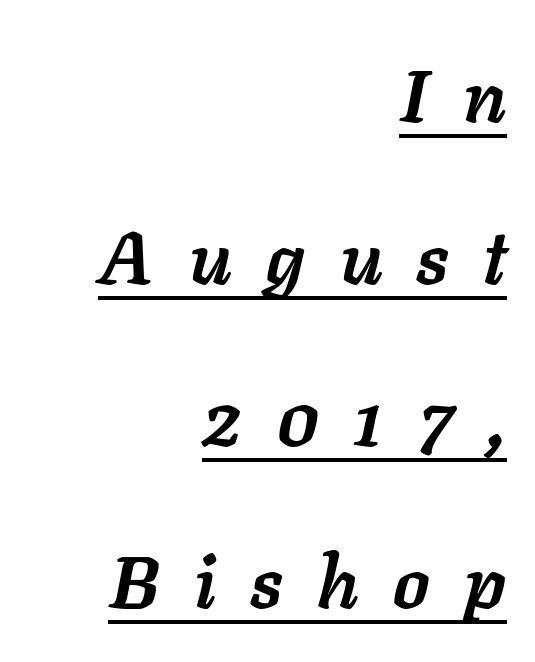
This sample is right-justified, so line beginnings fall wherever the words allow. Does a line run under the words? Yes, clearly. Looking at the ascenders, they clearly lean. Is this a fixed-width face? No — the glyphs have proportional, varying widths. The block of text is sparse from top to bottom, with ample space between rows.
